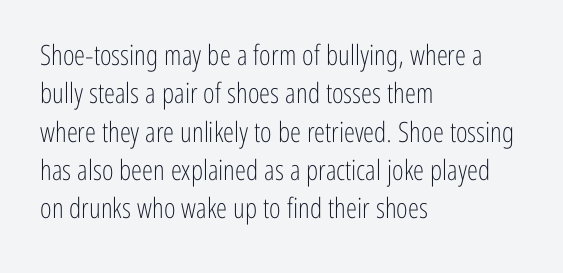
The image shows 28 px light, condensed sans-serif type, upright; set left-aligned, normal line spacing (1.37x), normal letter spacing, not underlined; low stroke contrast and a medium x-height.
